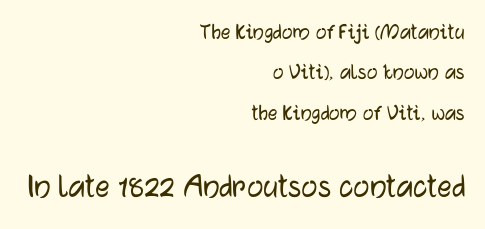
The image shows 36 px sans-serif type, upright; set right-aligned, normal line spacing (1.68x), normal letter spacing, not underlined; the second (bottom) block is 1.5x larger; low stroke contrast and a medium x-height.
